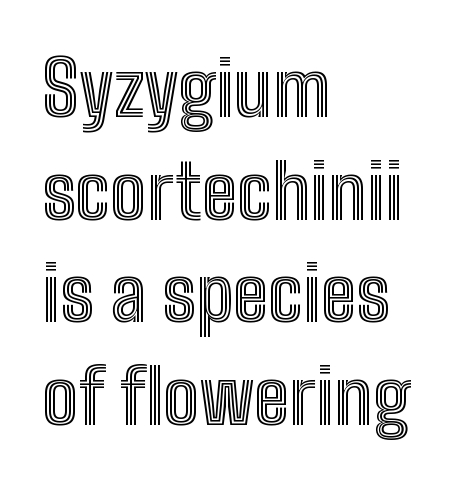
The text block is weighted toward the left margin, trailing off unevenly rightward. The line-height multiplier appears to be the usual default. The passage shown is typed in a proportional face where columns would drift. Words float on clear page, feet unadorned. The letterforms sit shoulder to shoulder at normal distance.
